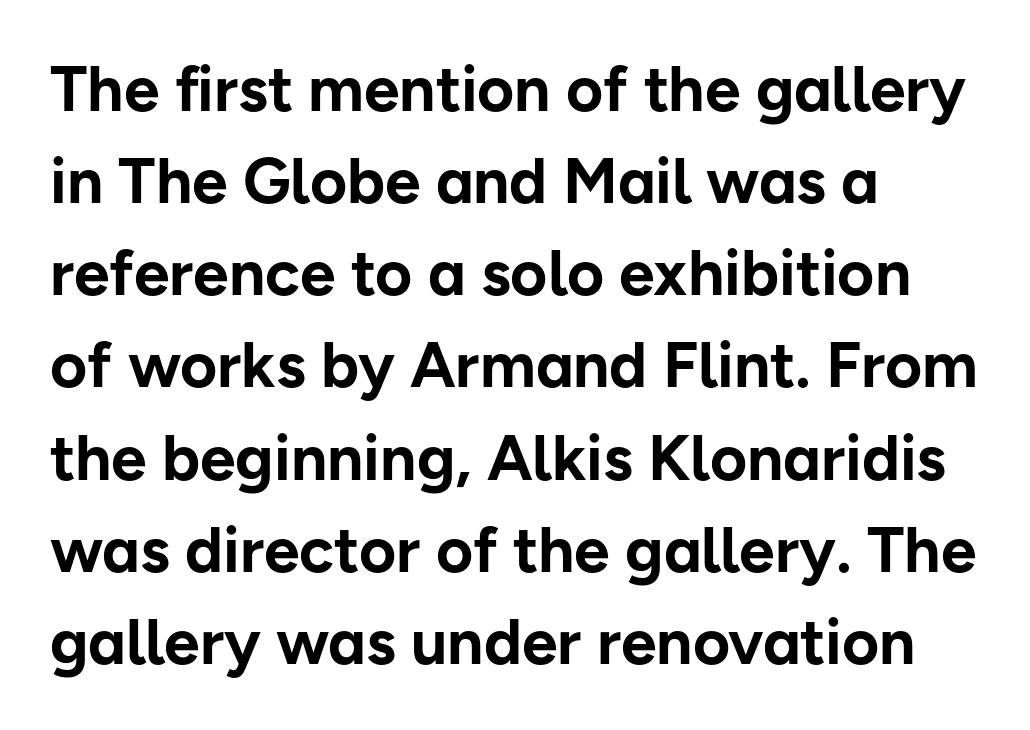
{"serif": "no", "italic": "no", "bold": "yes", "weight": "bold", "width": "normal", "stroke_contrast": "low", "x_height": "medium", "monospaced": "no", "underline": "no", "align": "left", "line_spacing": "normal", "line_spacing_ratio": 1.44, "letter_spacing": "normal", "letter_spacing_em": 0.0, "glyph_px": 64}
